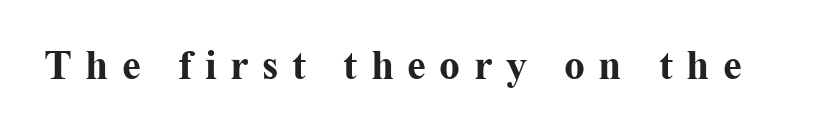
The image shows 42 px bold serif type, upright; set unusually wide letter spacing (+0.32 em), not underlined; medium stroke contrast and a medium x-height.
